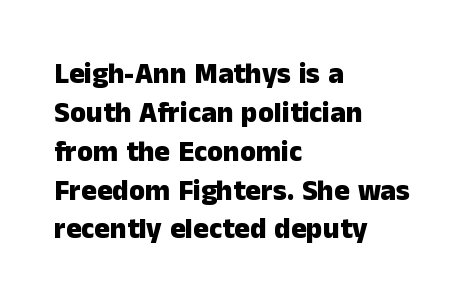
{"serif": "no", "italic": "no", "bold": "yes", "weight": "heavy", "width": "normal", "stroke_contrast": "low", "x_height": "medium", "monospaced": "no", "underline": "no", "align": "left", "line_spacing": "normal", "line_spacing_ratio": 1.34, "letter_spacing": "normal", "letter_spacing_em": 0.0, "glyph_px": 29}
